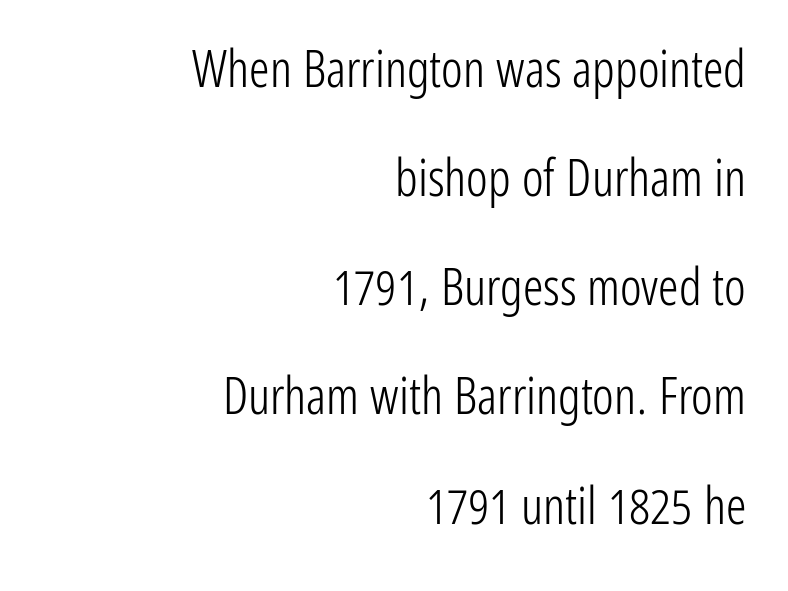
The image shows 51 px light, condensed sans-serif type, upright; set right-aligned, loose line spacing (2.14x), normal letter spacing, not underlined; low stroke contrast and a medium x-height.
